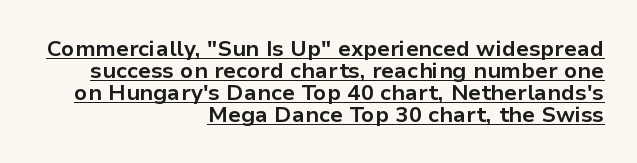
The image shows 22 px bold type, upright; set right-aligned, tight line spacing (1.0x), normal letter spacing, underlined.
